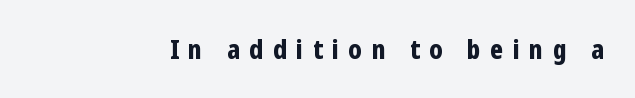
Q: Is the text bold? A: Yes.
Q: Is the text italic (slanted)? A: No, it is upright.
Q: Is the text underlined? A: No.
Q: Is the spacing between letters normal or unusually wide? A: Unusually wide.
